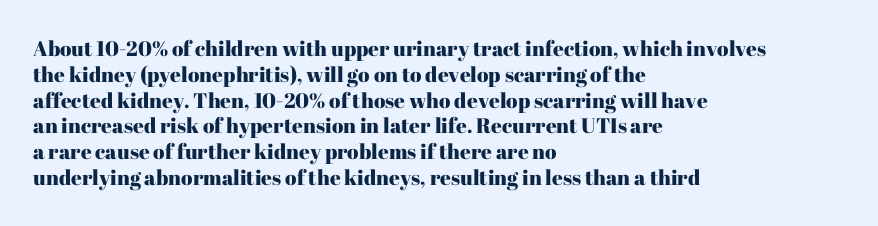
Underline: absent. This rendering uses left alignment, leaving the right contour irregular. A typesetter would mark this as roman, not italic. In terms of letterspacing, this is plain default setting.
